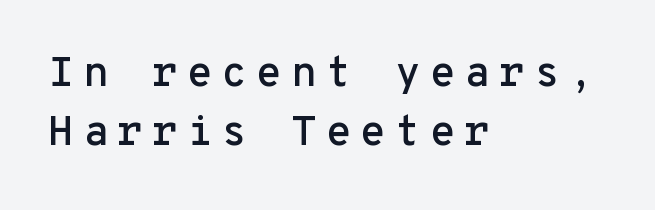
Italic: no, the glyphs are upright roman. Substantial extra tracking has been applied to these lines. The rendering anchors every line to the left-hand side. Each new line begins a customary step beneath the previous one. A sans-serif font was chosen for this passage.
